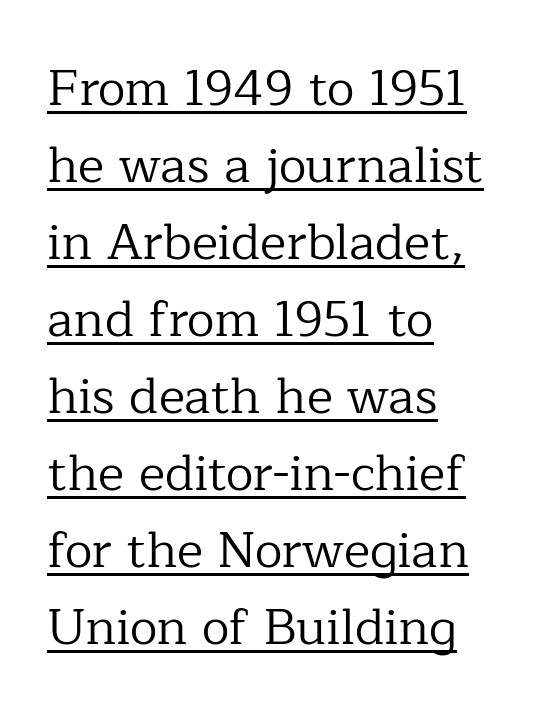
The image shows 50 px regular-weight serif type, upright; set left-aligned, normal line spacing (1.54x), normal letter spacing, underlined; low stroke contrast and a medium x-height.
